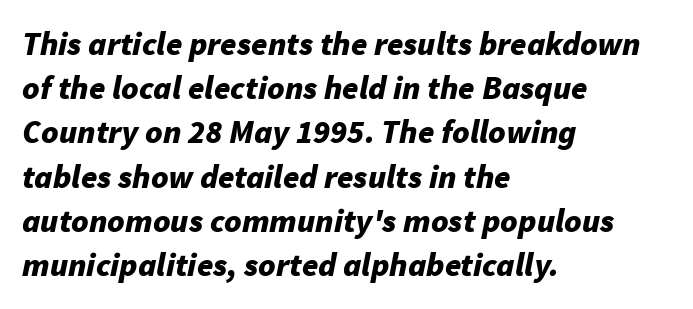
Q: Is the text bold? A: Yes.
Q: Is the text italic (slanted)? A: Yes, it leans right by about 11 degrees.
Q: Is the text underlined? A: No.
Q: How is the paragraph aligned? A: Left-aligned.
Q: Is the spacing between letters normal or unusually wide? A: Normal.
Q: Is the spacing between lines tight, normal or loose? A: Normal.
Q: Width (condensed, normal, or wide)? A: Normal.
Q: Stroke contrast? A: Low.
Q: x-height? A: Medium.
Q: Monospaced? A: No.
